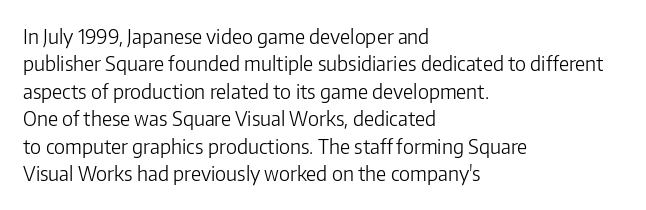
The image shows 20 px text type, upright; set left-aligned, normal line spacing (1.37x), normal letter spacing, not underlined.
